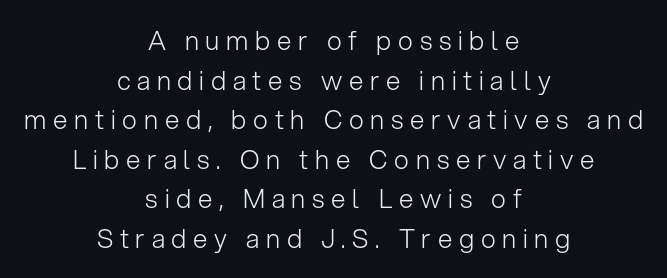
The image shows 26 px text type, upright; set centered, normal line spacing (1.52x), unusually wide letter spacing (+0.26 em), not underlined.
